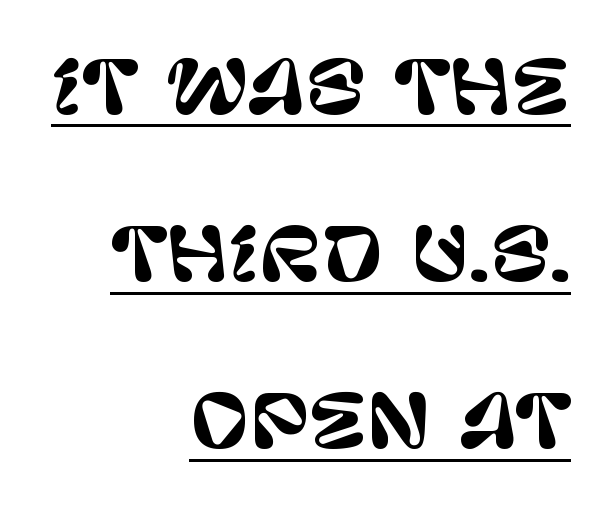
The image shows 72 px sans-serif type; set right-aligned, loose line spacing (2.32x), normal letter spacing, underlined; low stroke contrast and a large x-height.
